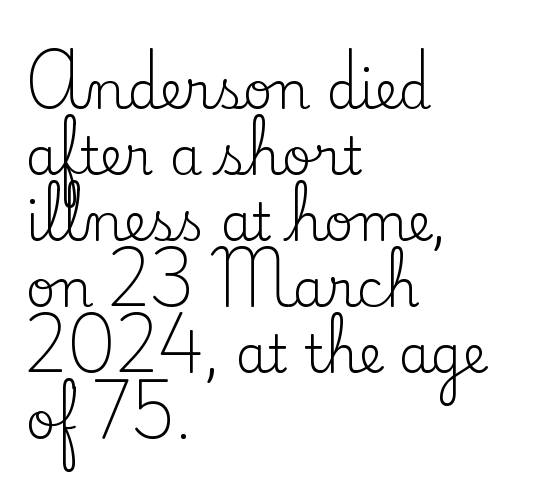
The line texture is even and compact thanks to regular tracking. The typesetting does not lean heavy: it is not bold. These lines are rendered in a variable-pitch font. Typeset ragged right — the left edge is the straight one. These lines sit exactly where default settings would place them.
